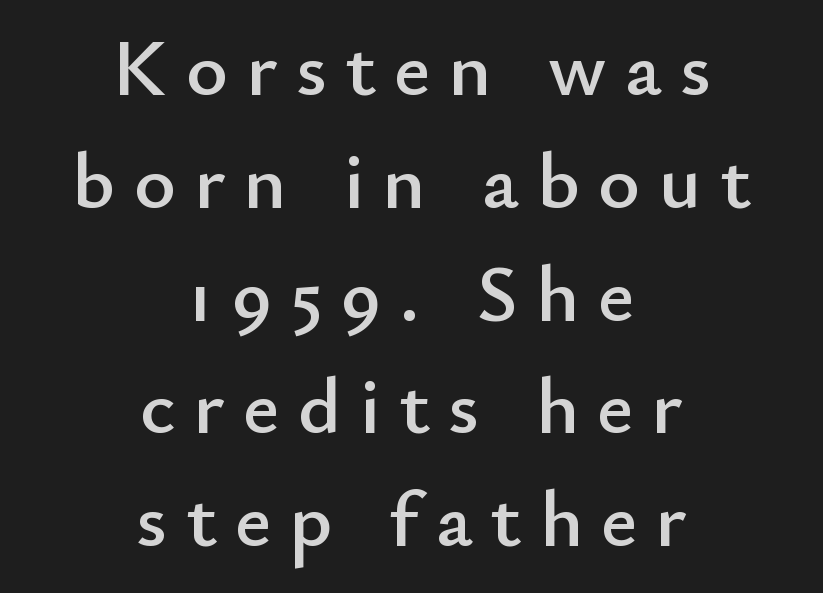
The image shows 80 px sans-serif type, upright; set centered, normal line spacing (1.41x), unusually wide letter spacing (+0.23 em), not underlined; low stroke contrast and a small x-height.
